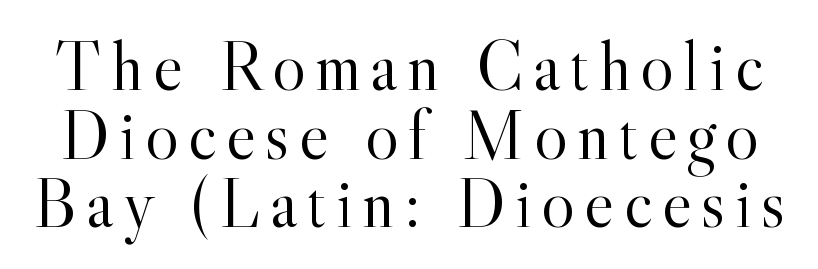
{"serif": "yes", "italic": "no", "bold": "no", "weight": "light", "width": "normal", "x_height": "small", "monospaced": "no", "underline": "no", "line_spacing": "tight", "line_spacing_ratio": 0.98, "glyph_px": 70}
